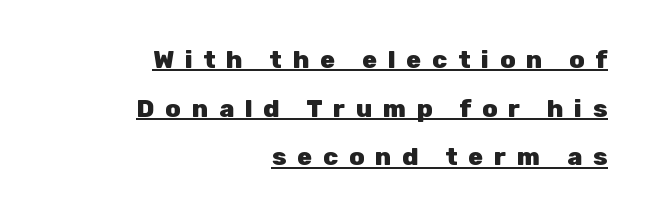
The image shows 25 px bold type, upright; set right-aligned, loose line spacing (1.95x), unusually wide letter spacing (+0.43 em), underlined.
